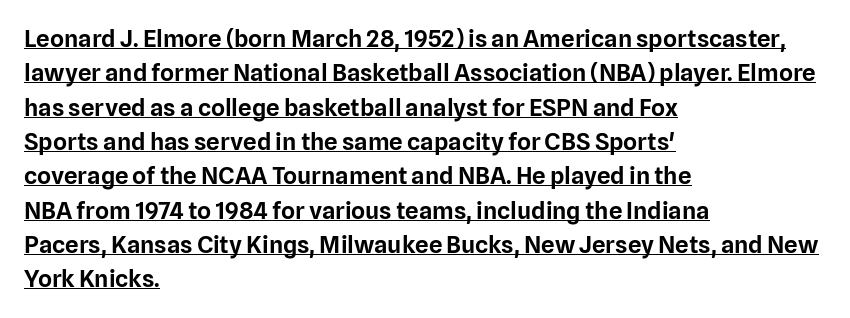
Upright lettering throughout. This rendering leaves character spacing at its baseline value. The vertical gap from one line to the next is medium. The paragraph has a hard left edge and a soft right edge. In designer terms, the underline attribute is active on this setting.
